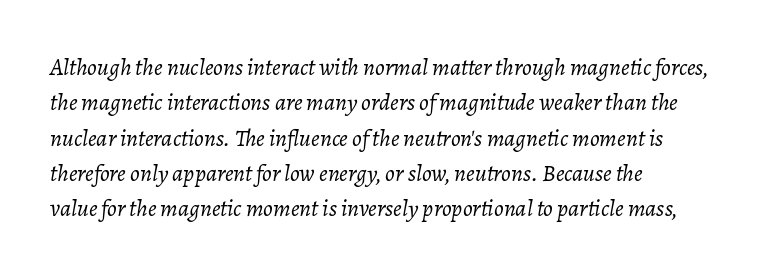
Characters are canted at an angle relative to the baseline's perpendicular. Leading: standard. There is no visible air inserted between adjacent glyphs. The baseline area is clear.
